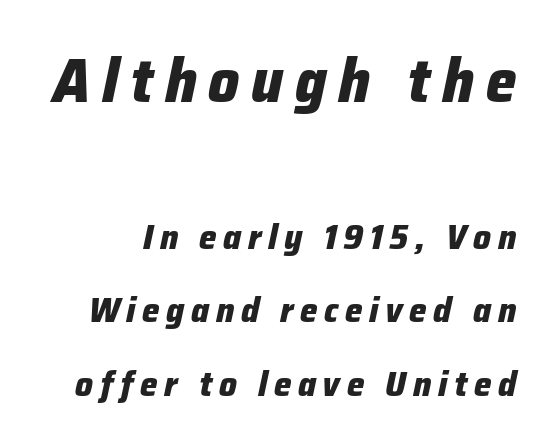
As a designer I'd log this as weight 700, bold. Do the characters align in a grid? No, the font is proportional. It's the slanting kind of type. The baseline area is clear.
